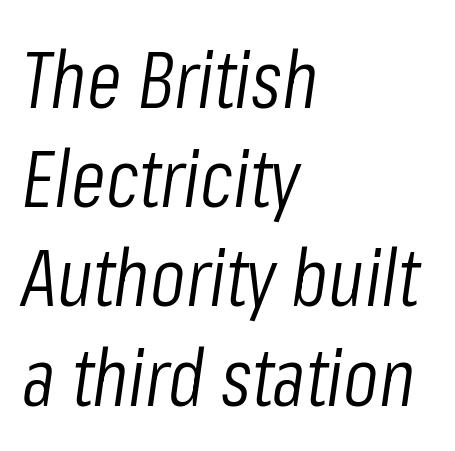
Q: Is the text bold? A: No.
Q: Is the text italic (slanted)? A: Yes, it leans right by about 8 degrees.
Q: Is the text underlined? A: No.
Q: How is the paragraph aligned? A: Left-aligned.
Q: Is the spacing between letters normal or unusually wide? A: Normal.
Q: Width (condensed, normal, or wide)? A: Condensed.
Q: Stroke contrast? A: Low.
Q: x-height? A: Medium.
Q: Monospaced? A: No.
